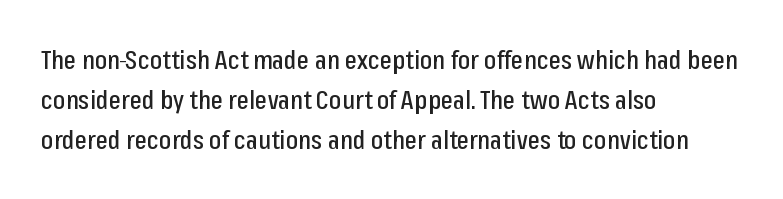
Descender tails drop into unmarked territory. Each word holds together tightly as a unit, with standard inter-letter gaps. Style check: upright. A student would call this left alignment; a typographer would say flush left, rag right. If you measured baseline to baseline, you'd find a middling distance.
